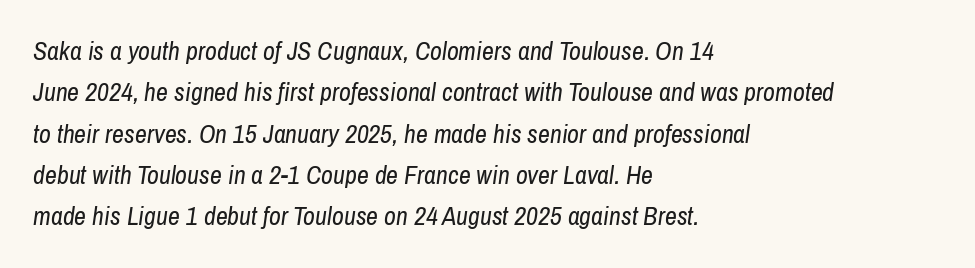
The image shows 26 px text type, italic (leaning right); set left-aligned, normal line spacing (1.59x), normal letter spacing, not underlined.
